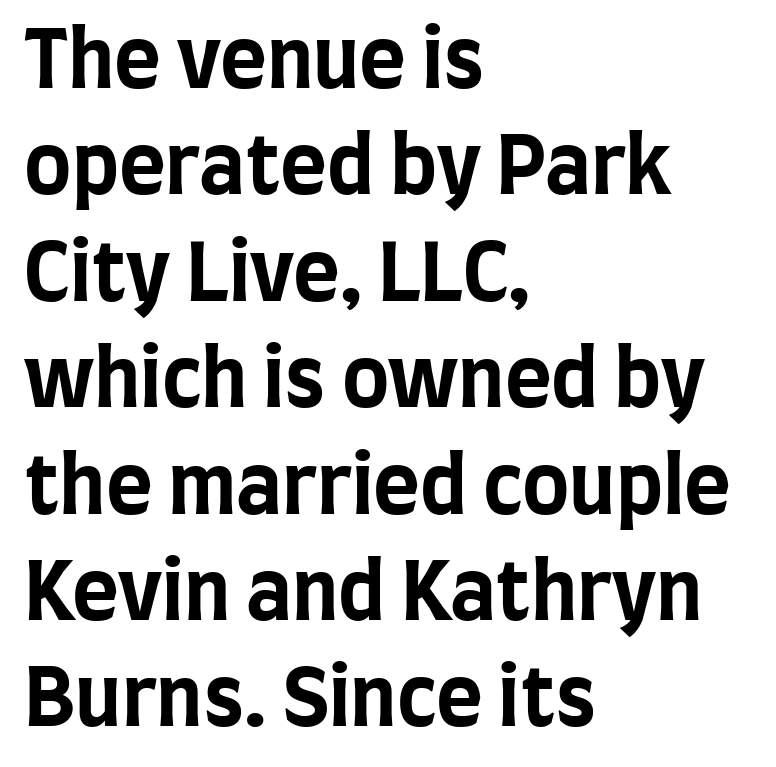
Q: Is the text bold? A: Yes.
Q: Is the text italic (slanted)? A: No, it is upright.
Q: Is the typeface a serif or a sans-serif typeface? A: Sans-serif.
Q: Is the text underlined? A: No.
Q: How is the paragraph aligned? A: Left-aligned.
Q: Is the spacing between letters normal or unusually wide? A: Normal.
Q: Is the spacing between lines tight, normal or loose? A: Normal.
Q: Width (condensed, normal, or wide)? A: Condensed.
Q: Stroke contrast? A: Low.
Q: x-height? A: Large.
Q: Monospaced? A: No.
